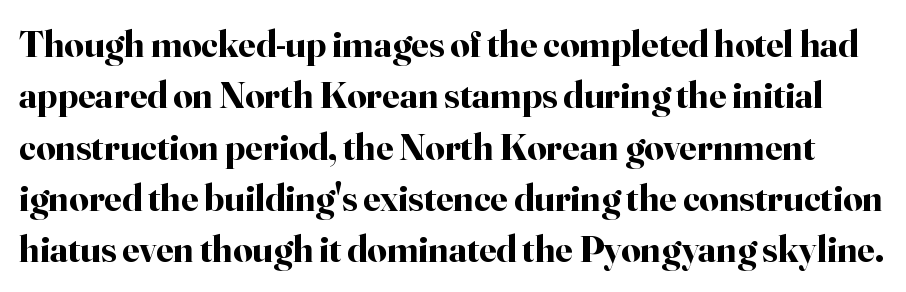
The image shows 38 px bold serif type, upright; set normal line spacing (1.35x), normal letter spacing, not underlined; high stroke contrast and a small x-height.
